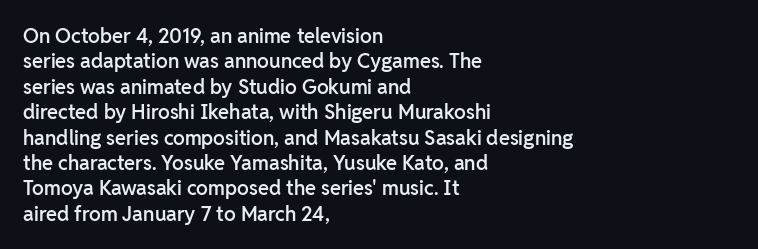
Q: Is the text bold? A: Semi-bold.
Q: Is the text italic (slanted)? A: No, it is upright.
Q: Is the text underlined? A: No.
Q: How is the paragraph aligned? A: Left-aligned.
Q: Is the spacing between letters normal or unusually wide? A: Normal.
Q: Is the spacing between lines tight, normal or loose? A: Normal.
